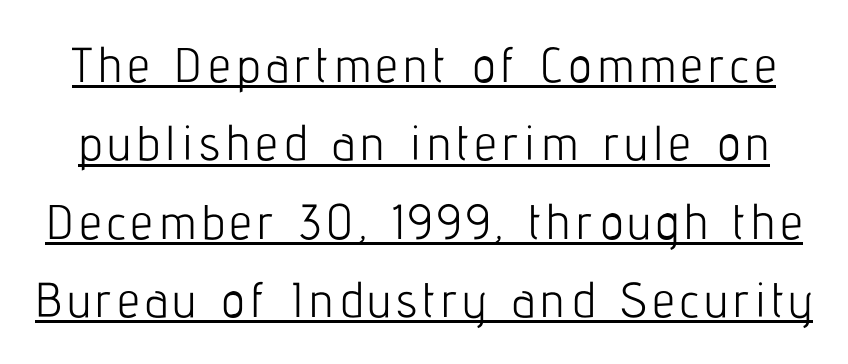
Italic? Not at all — the glyphs are vertical. The strokes carry an ordinary text weight at most. A typesetter would call this proportional, since set widths differ per character. The block of text has a typical density, with ordinary space between rows.
